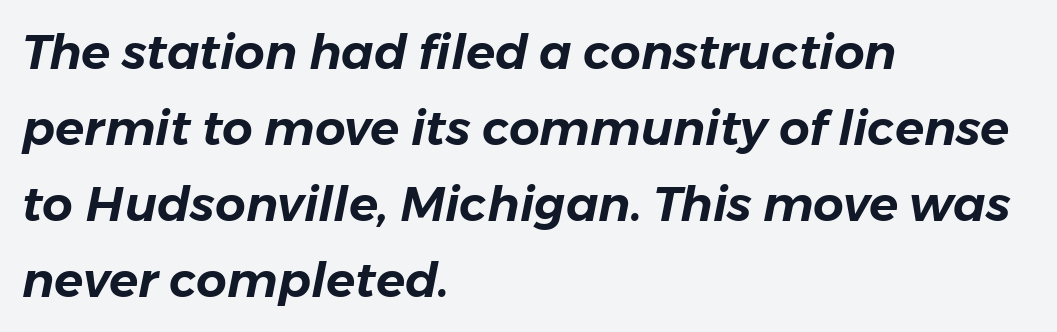
{"italic": "yes", "lean": "right", "slant_degrees": 11, "width": "normal", "stroke_contrast": "low", "x_height": "medium", "monospaced": "no", "underline": "no", "align": "left", "line_spacing": "normal", "line_spacing_ratio": 1.58, "letter_spacing": "normal", "letter_spacing_em": 0.0, "glyph_px": 48}
